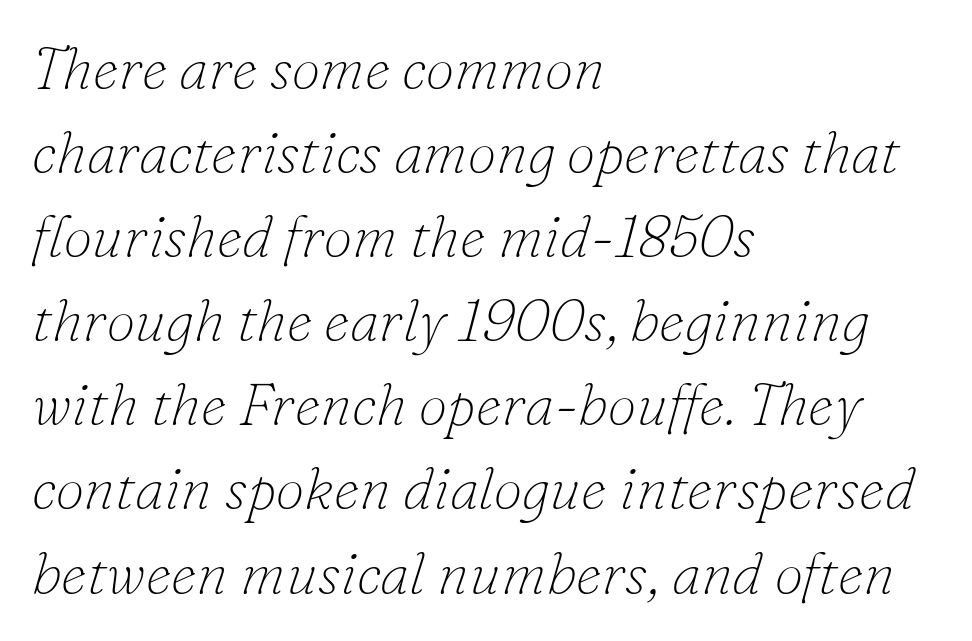
The image shows 58 px thin serif type, italic (leaning right); set left-aligned, normal line spacing (1.45x), normal letter spacing, not underlined; low stroke contrast and a small x-height.
